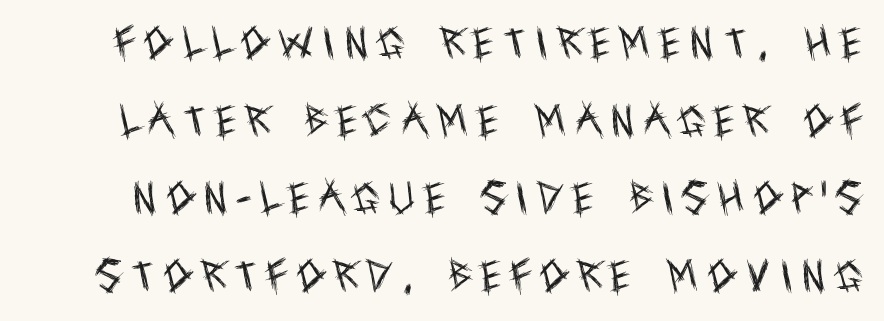
The foot of each line stays bare and open. Unlike italic type, these characters show no tilt at all. Type style note: lacks serifs. Honestly, the rows look like they've been pulled way apart. Stroke mass is kept to a normal reading level or below.
